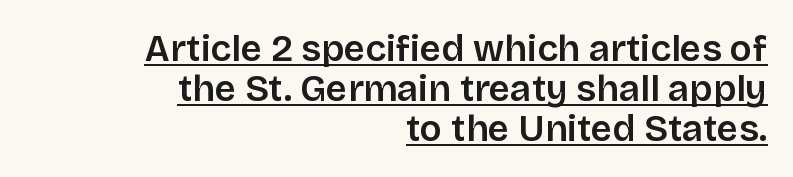
{"serif": "no", "italic": "no", "width": "normal", "stroke_contrast": "low", "x_height": "large", "monospaced": "no", "underline": "yes", "align": "right", "line_spacing": "tight", "line_spacing_ratio": 1.08, "letter_spacing": "normal", "letter_spacing_em": 0.0, "glyph_px": 37}
